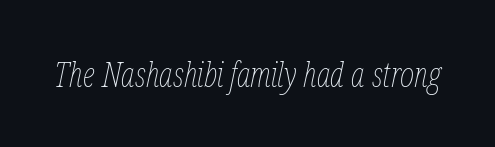
A typesetter would call this proportional, since set widths differ per character. Inter-character spacing is left at the font's built-in metrics. Observe the lean: these are italic letterforms. Weight: not bold — regular or lighter. Beneath every word, the page is bare.
